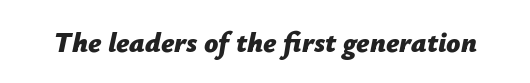
Q: Is the text bold? A: Yes.
Q: Is the text italic (slanted)? A: Yes, it leans right by about 12 degrees.
Q: Is the text underlined? A: No.
Q: Is the spacing between letters normal or unusually wide? A: Normal.
Q: Width (condensed, normal, or wide)? A: Normal.
Q: Stroke contrast? A: Low.
Q: x-height? A: Medium.
Q: Monospaced? A: No.
